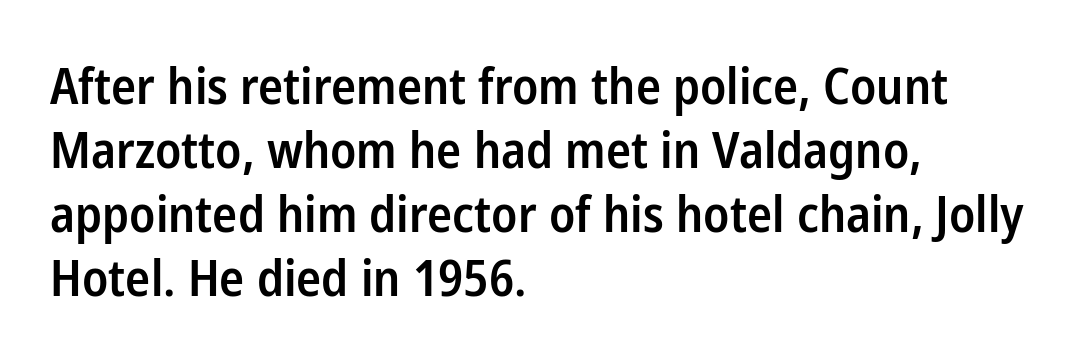
The image shows 50 px semibold, condensed sans-serif type, upright; set left-aligned, normal line spacing (1.28x), normal letter spacing, not underlined; low stroke contrast and a medium x-height.
